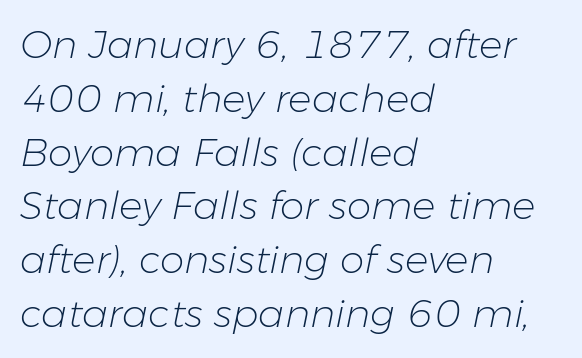
Q: Is the text bold? A: No.
Q: Is the text italic (slanted)? A: Yes, it leans right by about 11 degrees.
Q: Is the text underlined? A: No.
Q: How is the paragraph aligned? A: Left-aligned.
Q: Is the spacing between letters normal or unusually wide? A: Normal.
Q: Is the spacing between lines tight, normal or loose? A: Normal.
Q: Width (condensed, normal, or wide)? A: Normal.
Q: Stroke contrast? A: Low.
Q: x-height? A: Medium.
Q: Monospaced? A: No.
